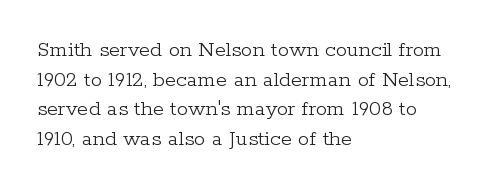
The lines sit at an ordinary, default distance from one another. The rag falls on the right side of this text block. The characters are drawn with everyday or finer stroke widths. Descender tails drop into unmarked territory.
